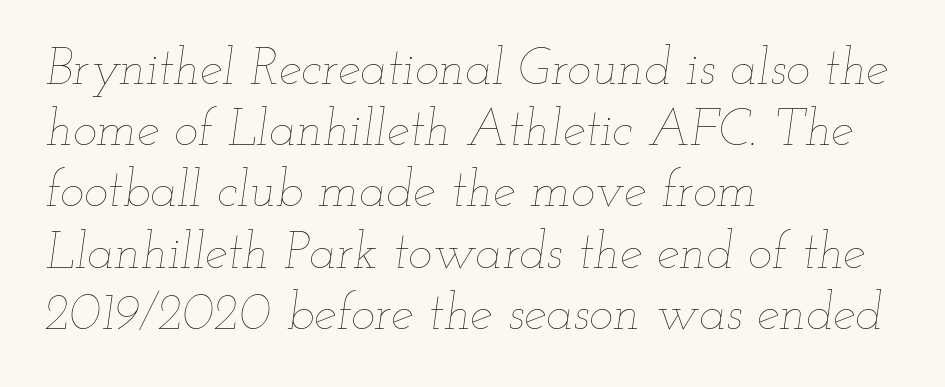
{"italic": "yes", "lean": "right", "slant_degrees": 12, "bold": "no", "weight": "thin", "width": "wide", "stroke_contrast": "low", "x_height": "small", "monospaced": "no", "underline": "no", "align": "left", "line_spacing_ratio": 1.2, "letter_spacing": "normal", "letter_spacing_em": 0.0, "glyph_px": 51}
